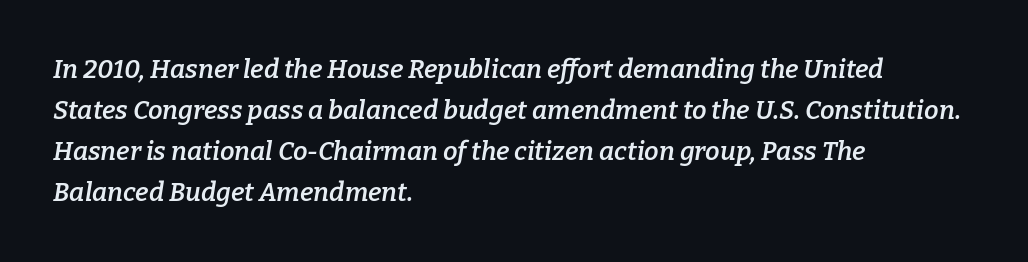
The image shows 26 px text type, italic (leaning right); set left-aligned, normal line spacing (1.58x), normal letter spacing, not underlined.
